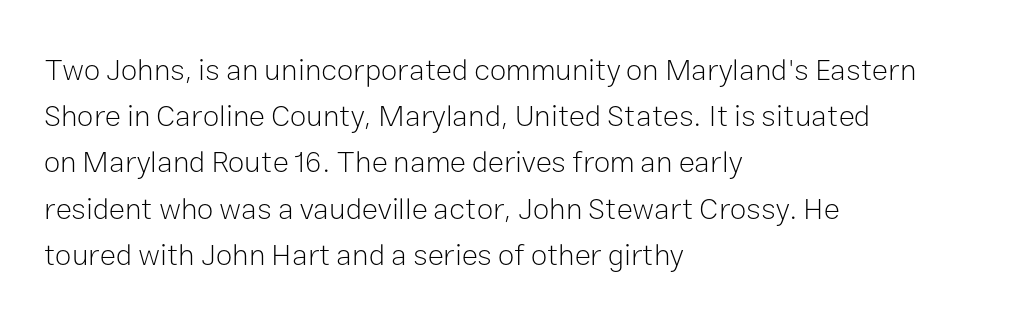
Q: Is the text bold? A: No.
Q: Is the text italic (slanted)? A: No, it is upright.
Q: Is the typeface a serif or a sans-serif typeface? A: Sans-serif.
Q: Is the text underlined? A: No.
Q: How is the paragraph aligned? A: Left-aligned.
Q: Is the spacing between letters normal or unusually wide? A: Normal.
Q: Is the spacing between lines tight, normal or loose? A: Normal.
Q: Width (condensed, normal, or wide)? A: Normal.
Q: Stroke contrast? A: Low.
Q: x-height? A: Medium.
Q: Monospaced? A: No.
